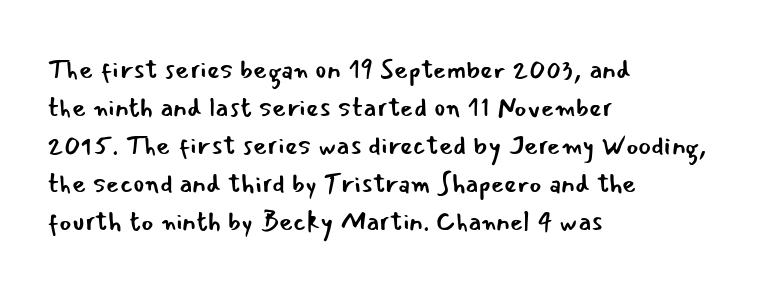
Q: Is the text bold? A: No.
Q: Is the text italic (slanted)? A: No, it is upright.
Q: Is the text underlined? A: No.
Q: How is the paragraph aligned? A: Left-aligned.
Q: Is the spacing between letters normal or unusually wide? A: Normal.
Q: Is the spacing between lines tight, normal or loose? A: Normal.
